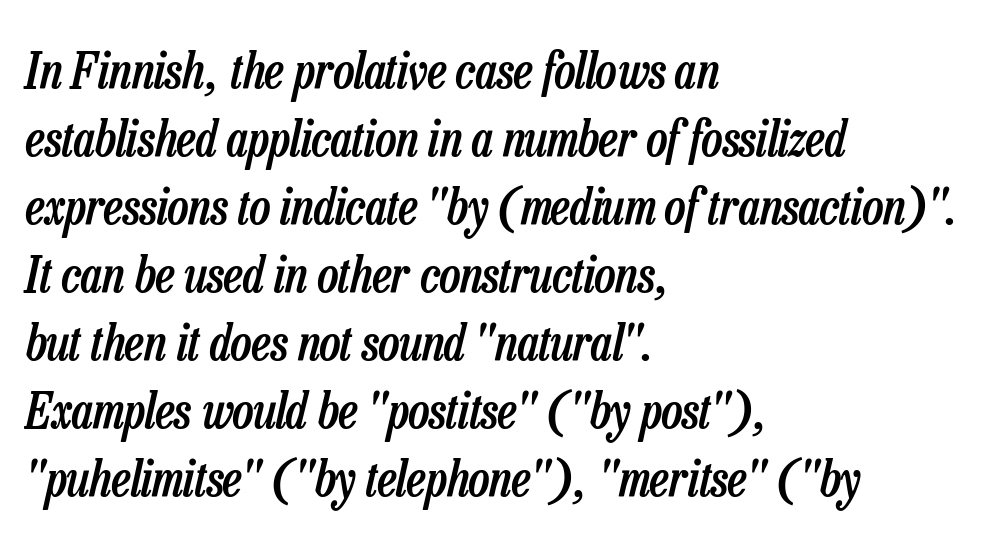
Q: Is the text bold? A: Semi-bold.
Q: Is the text italic (slanted)? A: Yes, it leans right by about 13 degrees.
Q: Is the text underlined? A: No.
Q: How is the paragraph aligned? A: Left-aligned.
Q: Is the spacing between letters normal or unusually wide? A: Normal.
Q: Is the spacing between lines tight, normal or loose? A: Normal.
Q: Width (condensed, normal, or wide)? A: Condensed.
Q: Stroke contrast? A: Low.
Q: x-height? A: Medium.
Q: Monospaced? A: No.
